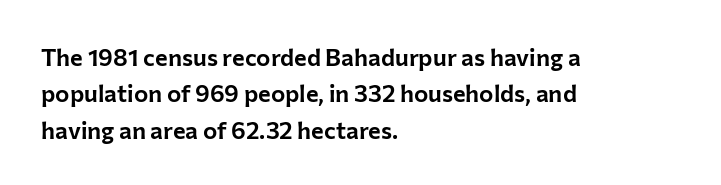
The image shows 24 px text type, upright; set left-aligned, normal line spacing (1.52x), normal letter spacing, not underlined.
